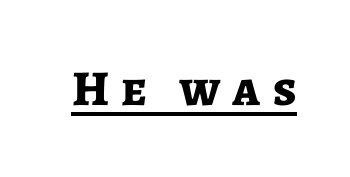
The image shows 50 px bold sans-serif type, upright; set unusually wide letter spacing (+0.24 em), underlined; low stroke contrast and a medium x-height.
